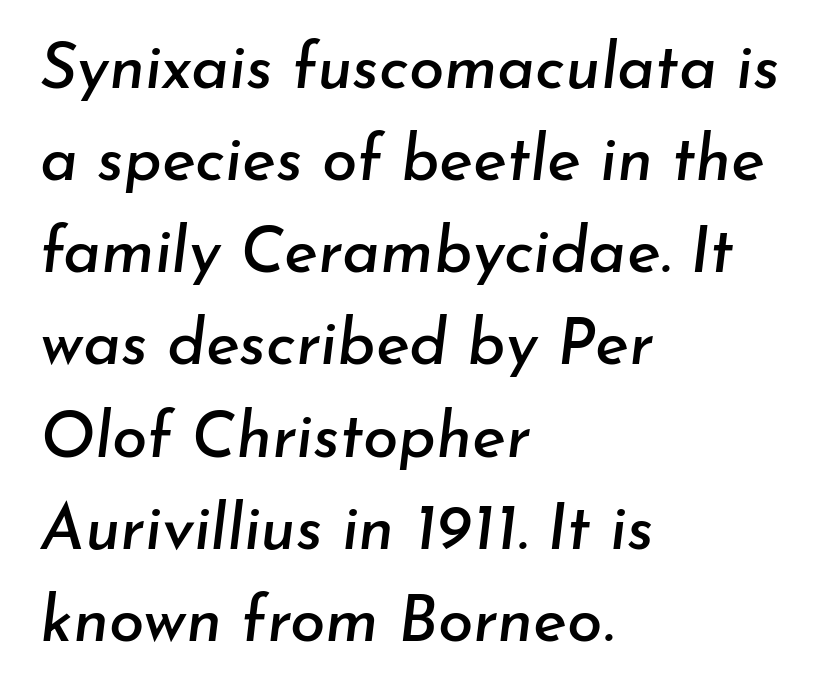
Think of a printed novel: that variable character pitch is what you see here. Check under the words: just untouched page. Compared with typical body copy, the letter spacing here is the same. These lines were composed using italics.
